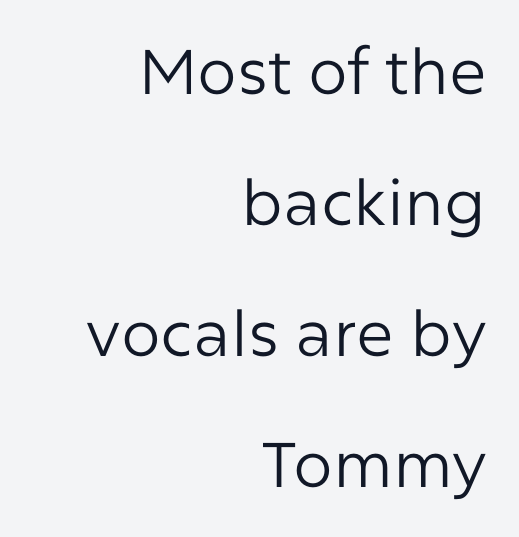
Every stem runs plumb, perpendicular to the baseline. One glance says open: line gaps are wider than usual. Compared with a flush-left layout, this one pins lines to the opposite, right side. Weight: not bold — regular or lighter.
